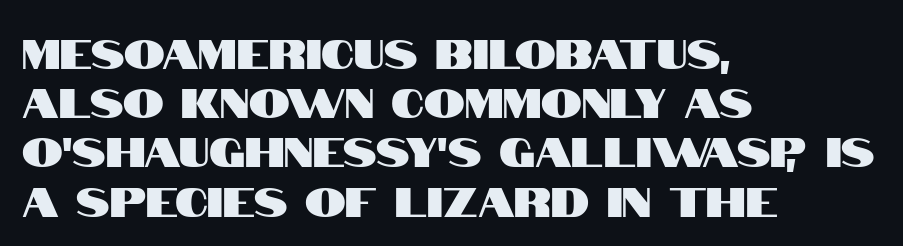
The image shows 41 px condensed sans-serif type, upright; set left-aligned, line spacing 1.2x, normal letter spacing, not underlined; high stroke contrast and a large x-height.
